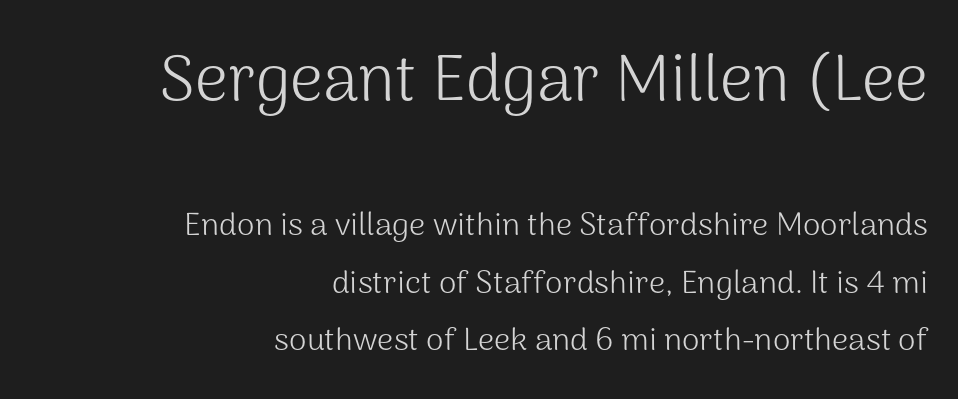
{"serif": "no", "italic": "no", "bold": "no", "weight": "light", "width": "normal", "stroke_contrast": "medium", "x_height": "medium", "monospaced": "no", "underline": "no", "align": "right", "line_spacing_ratio": 1.81, "letter_spacing": "normal", "letter_spacing_em": 0.0, "larger_block": "first", "size_ratio": 2.03, "glyph_px": 65}
